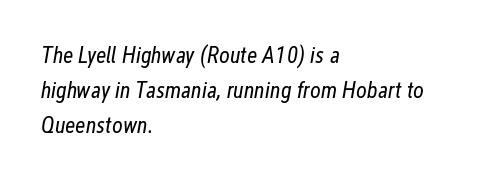
Q: Is the text bold? A: No.
Q: Is the text italic (slanted)? A: Yes, it leans right by about 12 degrees.
Q: Is the text underlined? A: No.
Q: How is the paragraph aligned? A: Left-aligned.
Q: Is the spacing between letters normal or unusually wide? A: Normal.
Q: Is the spacing between lines tight, normal or loose? A: Normal.
